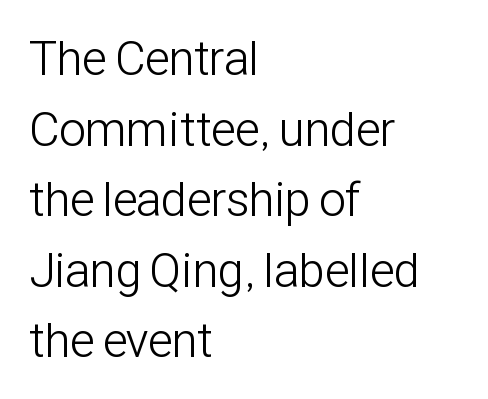
Characters follow at the spacing the type designer built in. A sans-serif font was chosen for this passage. Rendered with straight, roman letterforms. The vertical gap from one line to the next is medium. In CSS terms this would be text-align: left. The font sits on the lighter half of the weight spectrum, regular included.
